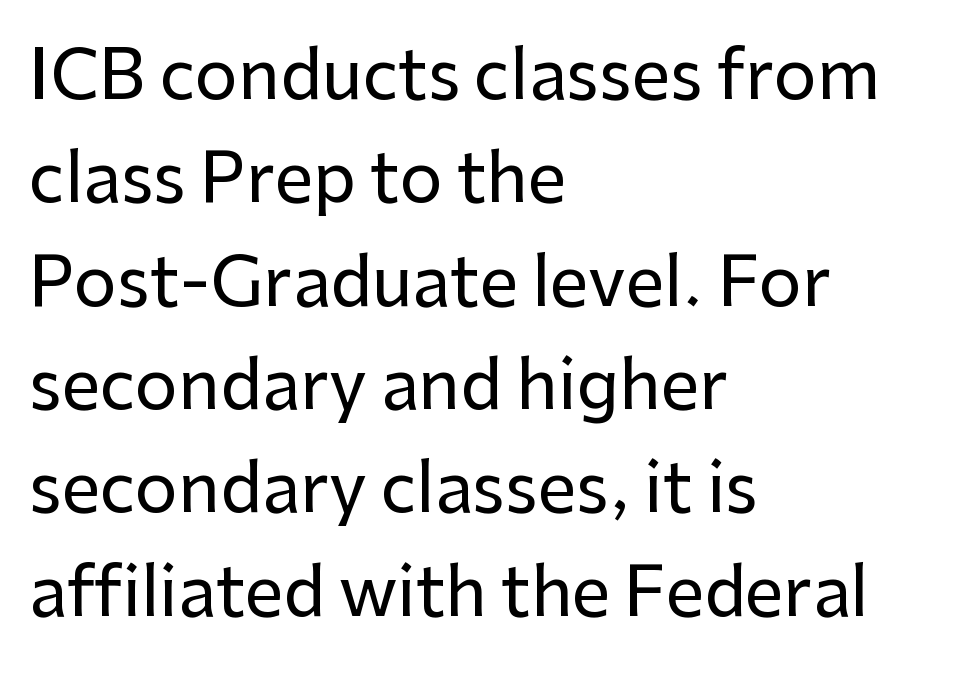
The image shows 68 px sans-serif type, upright; set left-aligned, normal line spacing (1.52x), normal letter spacing, not underlined; low stroke contrast and a medium x-height.
